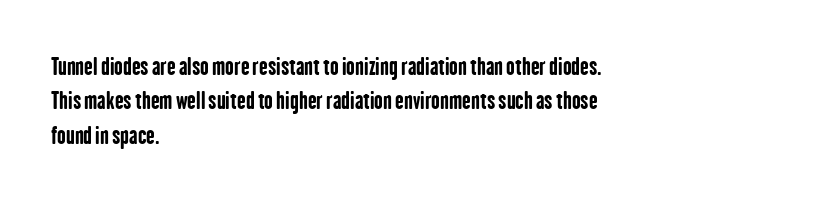
{"italic": "no", "bold": "yes", "underline": "no", "align": "left", "line_spacing": "normal", "line_spacing_ratio": 1.49, "letter_spacing": "normal", "letter_spacing_em": 0.0, "glyph_px": 23}
